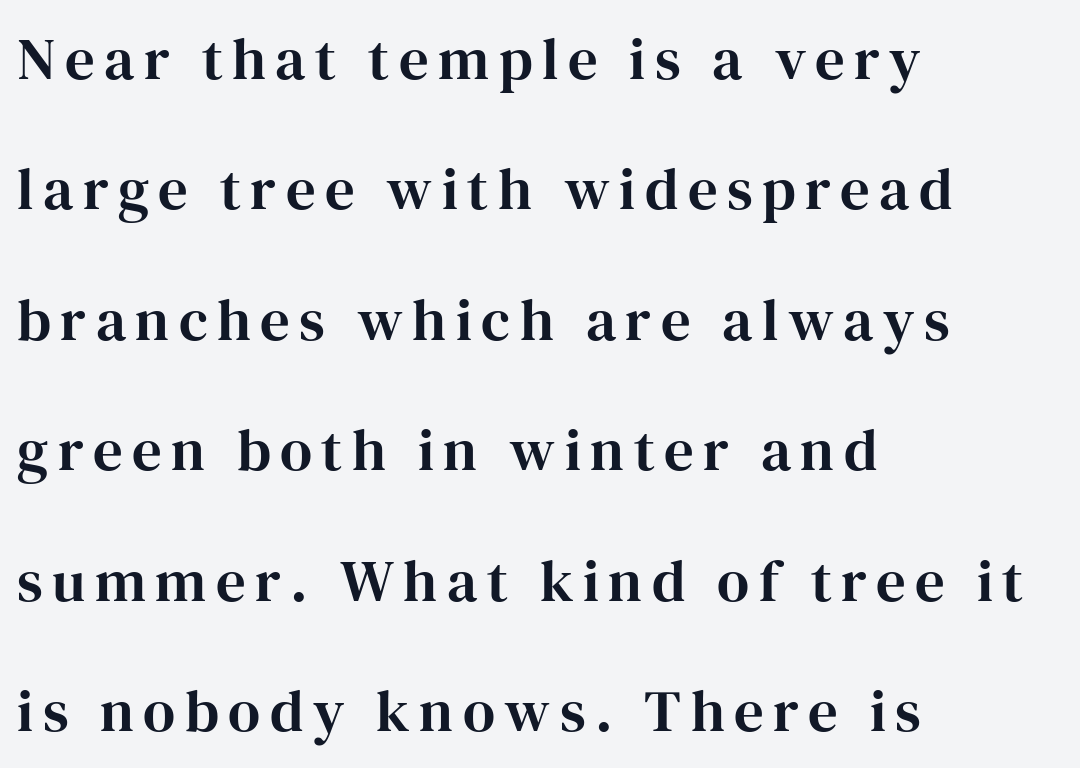
Classification — serif. This is roman type, the default non-slanted kind. Proportional: the letters do not fall into vertical columns. The specimen omits any rule beneath the text block's lines. Leading is clearly above the norm, producing a sparse column. Horizontal alignment here is leftward, the default for most running prose.
